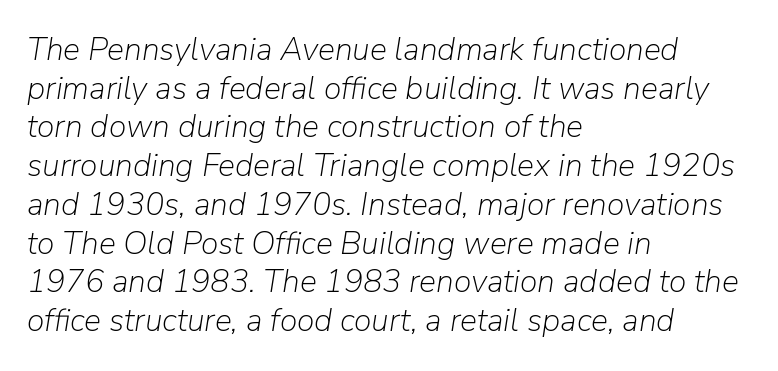
The typeface has the unassuming heft of standard copy or less. The ragged edge is on the right, which tells us the setting is flush left. Compared with ordinary roman type, these characters are visibly tilted. The space directly below the letters is spotless. Character widths vary here, with narrow letters taking less room than wide ones. Spacing between characters is what you'd get straight out of the box.
